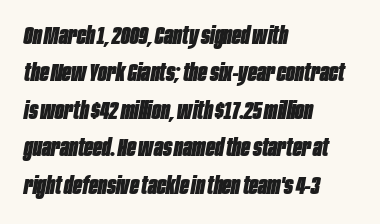
Q: Is the text bold? A: Yes.
Q: Is the text italic (slanted)? A: Yes, it leans right by about 10 degrees.
Q: Is the text underlined? A: No.
Q: How is the paragraph aligned? A: Left-aligned.
Q: Is the spacing between letters normal or unusually wide? A: Normal.
Q: Is the spacing between lines tight, normal or loose? A: Normal.
